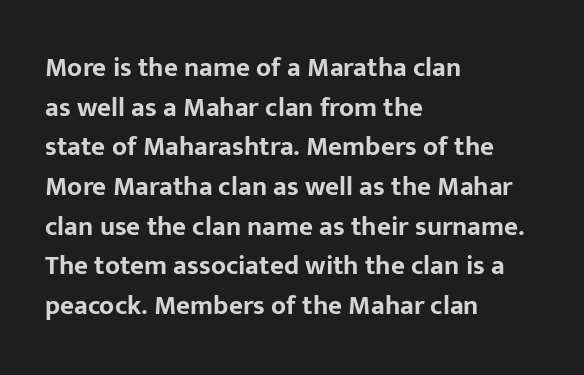
Q: Is the text bold? A: Yes.
Q: Is the text italic (slanted)? A: No, it is upright.
Q: Is the text underlined? A: No.
Q: How is the paragraph aligned? A: Left-aligned.
Q: Is the spacing between letters normal or unusually wide? A: Normal.
Q: Is the spacing between lines tight, normal or loose? A: Normal.
